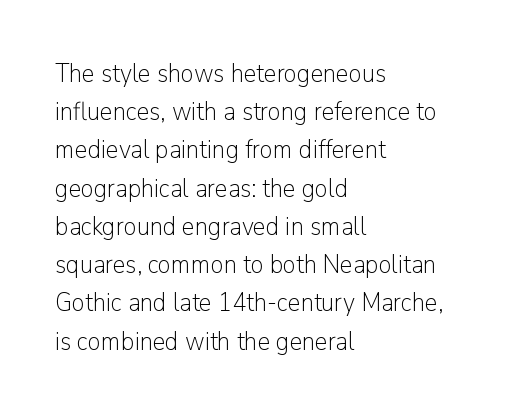
The image shows 26 px text type, upright; set left-aligned, normal line spacing (1.47x), normal letter spacing, not underlined.
